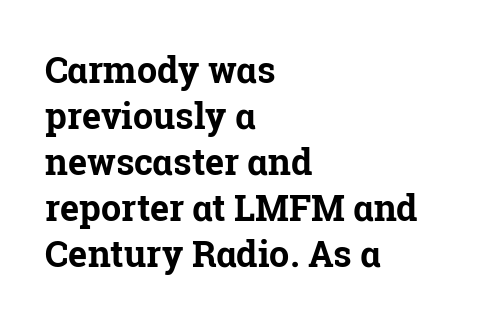
Q: Is the text bold? A: Yes.
Q: Is the text italic (slanted)? A: No, it is upright.
Q: Is the typeface a serif or a sans-serif typeface? A: Serif.
Q: Is the text underlined? A: No.
Q: How is the paragraph aligned? A: Left-aligned.
Q: Is the spacing between letters normal or unusually wide? A: Normal.
Q: Is the spacing between lines tight, normal or loose? A: Normal.
Q: Width (condensed, normal, or wide)? A: Normal.
Q: Stroke contrast? A: Low.
Q: x-height? A: Medium.
Q: Monospaced? A: No.
